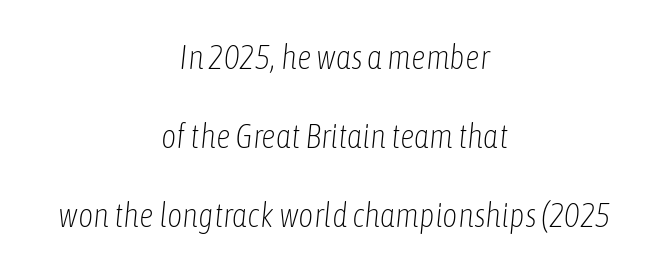
The rendering positions every line midway between the sides. Leading is clearly above the norm, producing a sparse column. Honestly, there is no underline to notice here at all. Caption: standard tracking, unaltered. Notice how the stems are inclined rather than vertical — that's the hallmark of italics. A typesetter would call this proportional, since set widths differ per character.
